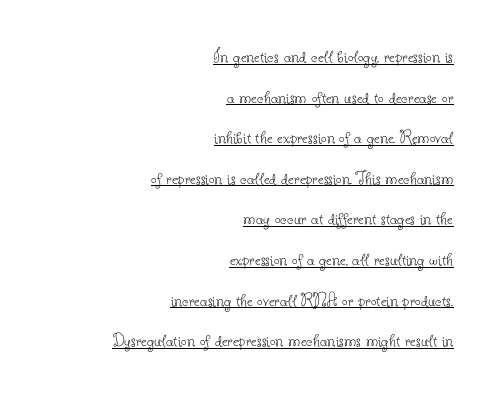
The image shows 20 px text type, upright; set right-aligned, loose line spacing (2.03x), normal letter spacing, underlined.
